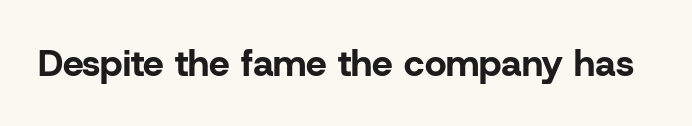
The image shows 37 px bold sans-serif type, upright; set normal letter spacing, not underlined; low stroke contrast and a medium x-height.
